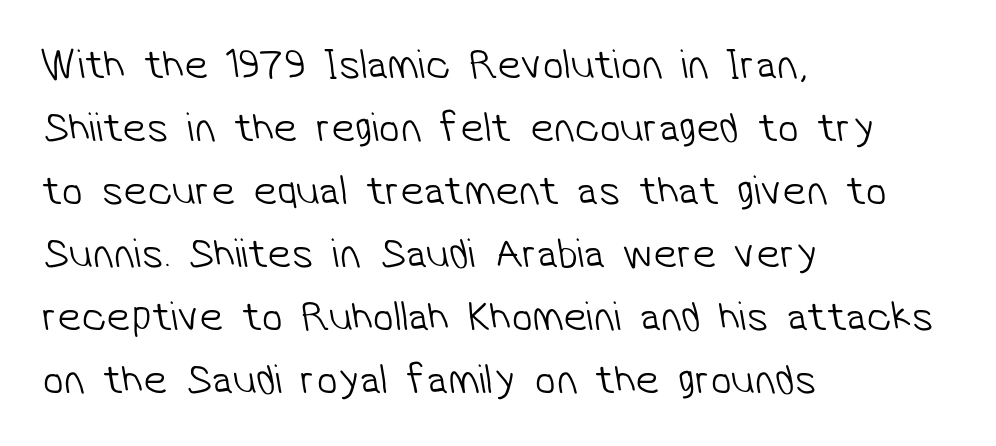
The image shows 42 px light sans-serif type; set left-aligned, normal line spacing (1.5x), normal letter spacing, not underlined; low stroke contrast and a medium x-height.
